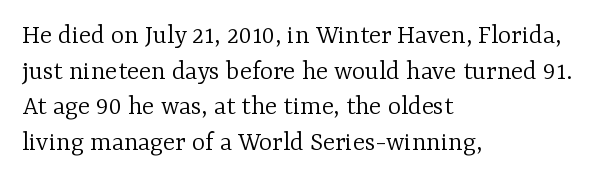
Q: Is the text bold? A: No.
Q: Is the text italic (slanted)? A: No, it is upright.
Q: Is the typeface a serif or a sans-serif typeface? A: Serif.
Q: Is the text underlined? A: No.
Q: How is the paragraph aligned? A: Left-aligned.
Q: Is the spacing between letters normal or unusually wide? A: Normal.
Q: Is the spacing between lines tight, normal or loose? A: Normal.
Q: Width (condensed, normal, or wide)? A: Normal.
Q: Stroke contrast? A: Low.
Q: x-height? A: Medium.
Q: Monospaced? A: No.
